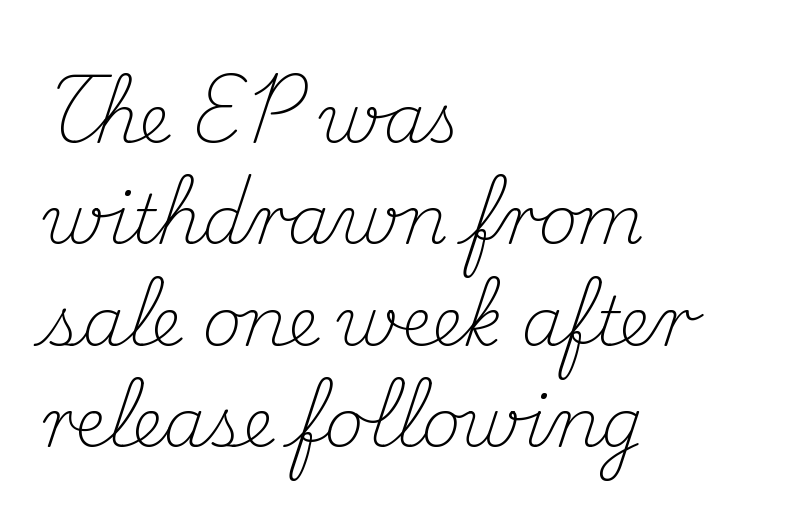
Q: Is the text bold? A: No.
Q: Is the text italic (slanted)? A: Yes.
Q: Is the typeface a serif or a sans-serif typeface? A: Serif.
Q: Is the text underlined? A: No.
Q: How is the paragraph aligned? A: Left-aligned.
Q: Is the spacing between letters normal or unusually wide? A: Normal.
Q: Is the spacing between lines tight, normal or loose? A: Normal.
Q: Width (condensed, normal, or wide)? A: Normal.
Q: Stroke contrast? A: Medium.
Q: x-height? A: Small.
Q: Monospaced? A: No.
